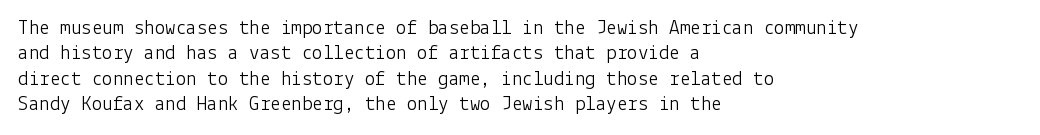
Q: Is the text bold? A: No.
Q: Is the text italic (slanted)? A: No, it is upright.
Q: Is the text underlined? A: No.
Q: How is the paragraph aligned? A: Left-aligned.
Q: Is the spacing between letters normal or unusually wide? A: Normal.
